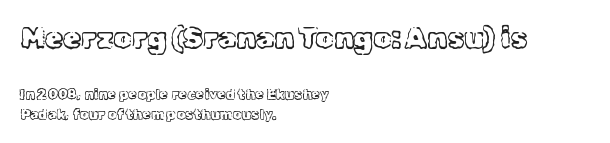
The image shows 29 px light serif type, upright; set left-aligned, normal line spacing (1.43x), normal letter spacing, not underlined; the first (top) block is 2.07x larger; a medium x-height.
